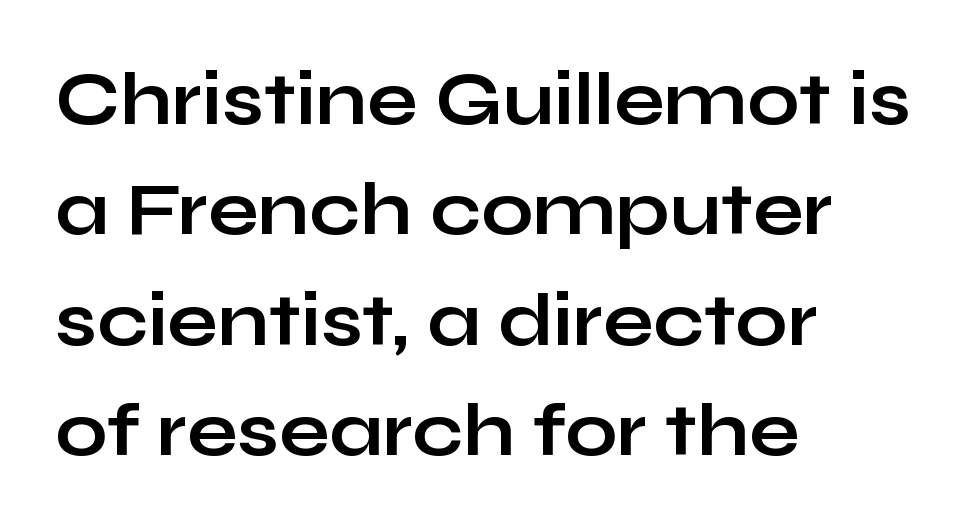
The image shows 74 px bold, wide sans-serif type, upright; set left-aligned, normal line spacing (1.49x), normal letter spacing, not underlined; low stroke contrast and a medium x-height.
